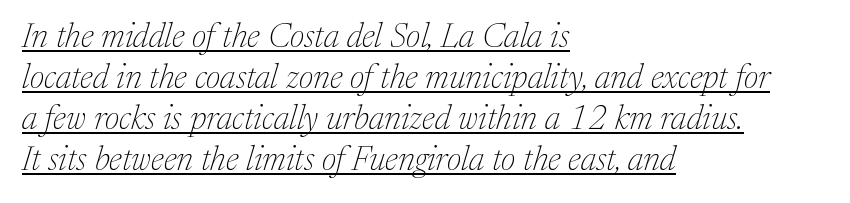
{"serif": "yes", "italic": "yes", "lean": "right", "slant_degrees": 17, "bold": "no", "weight": "thin", "width": "normal", "stroke_contrast": "medium", "x_height": "medium", "monospaced": "no", "underline": "yes", "align": "left", "line_spacing_ratio": 1.21, "letter_spacing": "normal", "letter_spacing_em": 0.0, "glyph_px": 34}
